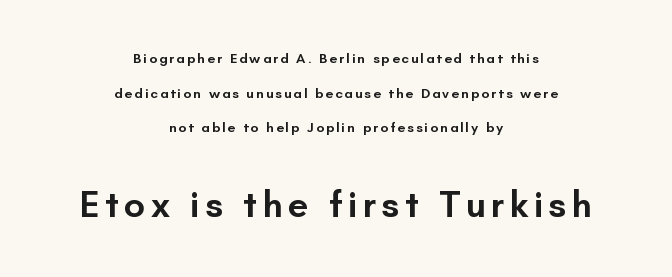
{"serif": "no", "italic": "no", "bold": "semi", "weight": "semibold", "width": "normal", "stroke_contrast": "low", "x_height": "small", "monospaced": "no", "underline": "no", "align": "center", "line_spacing": "loose", "line_spacing_ratio": 2.47, "larger_block": "second", "size_ratio": 2.64, "glyph_px": 37}
